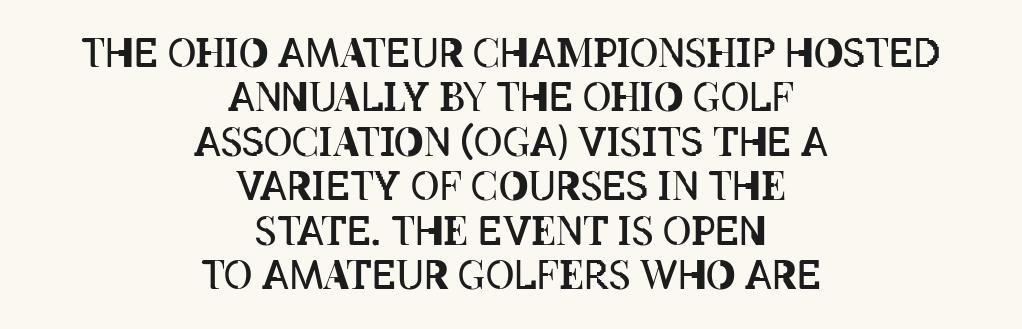
The image shows 39 px regular-weight, condensed type, upright; set centered, tight line spacing (1.14x), normal letter spacing, not underlined; low stroke contrast and a large x-height.
